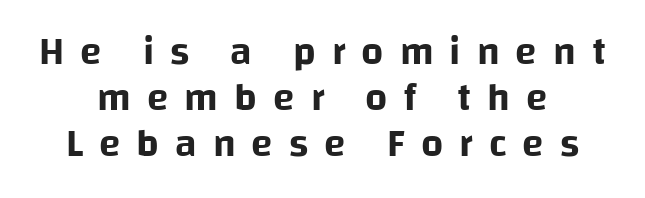
{"serif": "no", "italic": "no", "width": "normal", "stroke_contrast": "low", "x_height": "large", "monospaced": "no", "underline": "no", "align": "center", "line_spacing_ratio": 1.18, "letter_spacing": "wide", "letter_spacing_em": 0.41, "glyph_px": 39}
